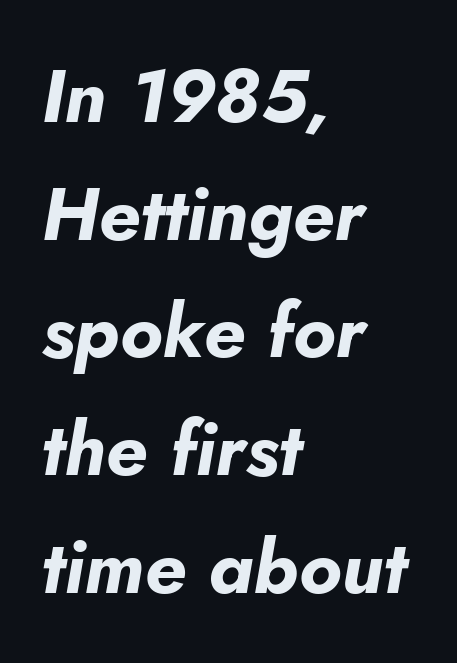
Q: Is the text bold? A: Yes.
Q: Is the text italic (slanted)? A: Yes, it leans right by about 5 degrees.
Q: Is the text underlined? A: No.
Q: How is the paragraph aligned? A: Left-aligned.
Q: Is the spacing between letters normal or unusually wide? A: Normal.
Q: Is the spacing between lines tight, normal or loose? A: Normal.
Q: Width (condensed, normal, or wide)? A: Normal.
Q: Stroke contrast? A: Low.
Q: x-height? A: Small.
Q: Monospaced? A: No.
